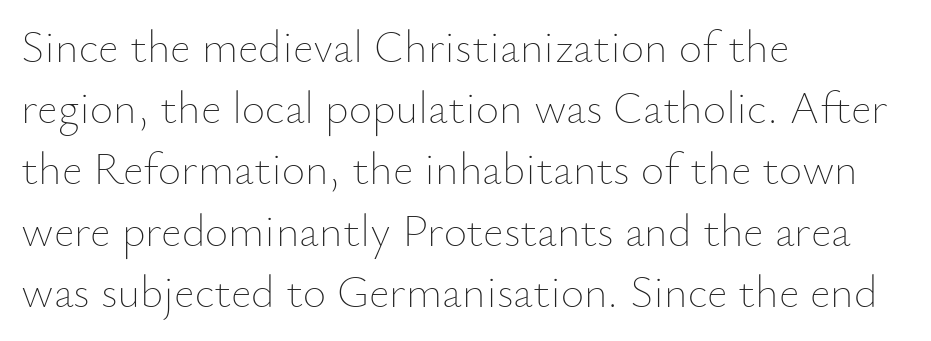
The image shows 45 px thin type, upright; set left-aligned, normal line spacing (1.36x), normal letter spacing, not underlined; low stroke contrast and a small x-height.
